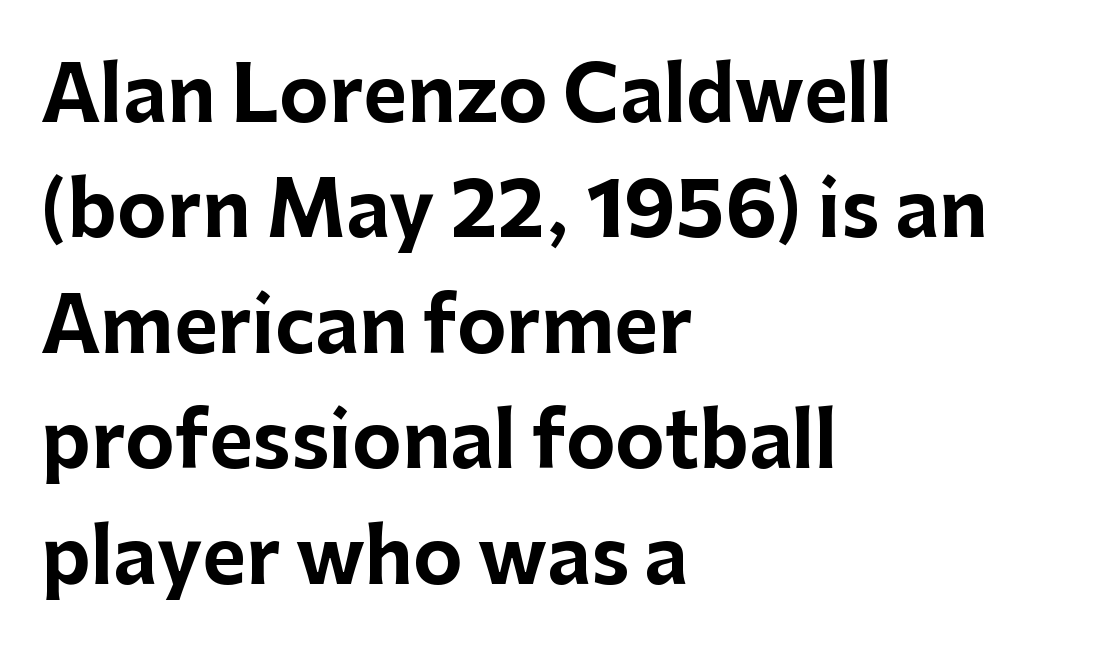
The image shows 75 px bold sans-serif type, upright; set left-aligned, normal line spacing (1.54x), normal letter spacing, not underlined; low stroke contrast and a medium x-height.
